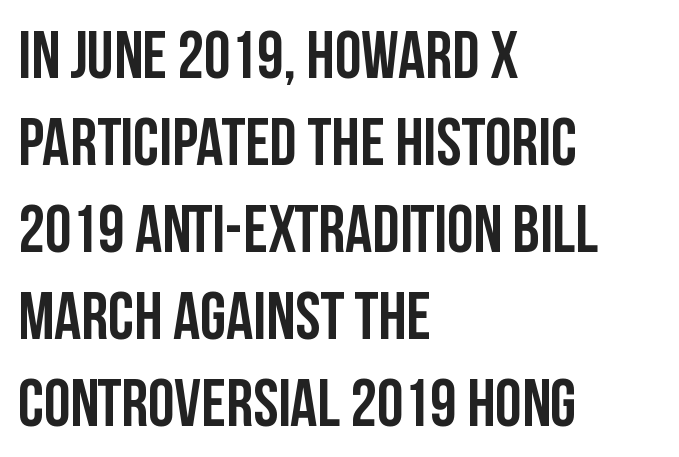
Q: Is the text bold? A: Yes.
Q: Is the text italic (slanted)? A: No, it is upright.
Q: Is the typeface a serif or a sans-serif typeface? A: Sans-serif.
Q: Is the text underlined? A: No.
Q: How is the paragraph aligned? A: Left-aligned.
Q: Is the spacing between letters normal or unusually wide? A: Normal.
Q: Is the spacing between lines tight, normal or loose? A: Normal.
Q: Width (condensed, normal, or wide)? A: Condensed.
Q: Stroke contrast? A: Low.
Q: x-height? A: Large.
Q: Monospaced? A: No.
